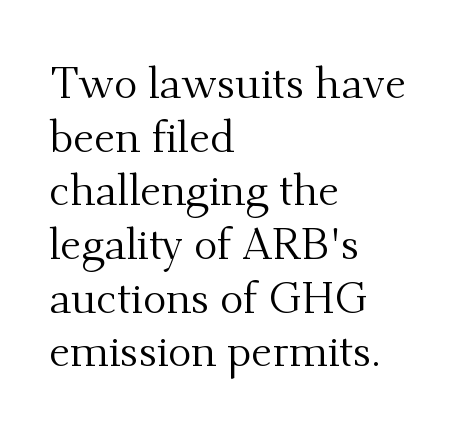
{"serif": "yes", "italic": "no", "bold": "no", "weight": "regular", "width": "normal", "stroke_contrast": "medium", "x_height": "small", "monospaced": "no", "underline": "no", "align": "left", "line_spacing_ratio": 1.22, "letter_spacing": "normal", "letter_spacing_em": 0.0, "glyph_px": 44}
